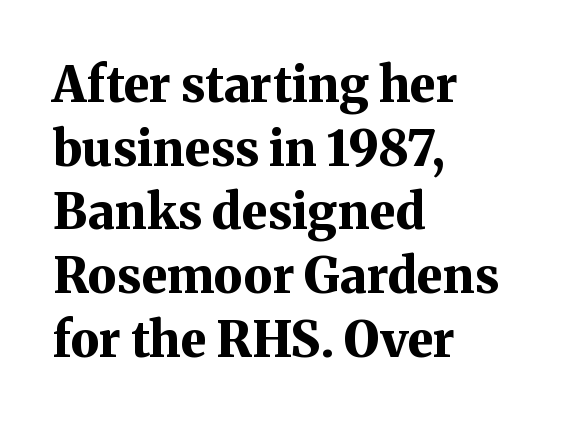
Q: Is the text bold? A: Yes.
Q: Is the text italic (slanted)? A: No, it is upright.
Q: Is the typeface a serif or a sans-serif typeface? A: Serif.
Q: Is the text underlined? A: No.
Q: How is the paragraph aligned? A: Left-aligned.
Q: Is the spacing between letters normal or unusually wide? A: Normal.
Q: Is the spacing between lines tight, normal or loose? A: Normal.
Q: Width (condensed, normal, or wide)? A: Normal.
Q: Stroke contrast? A: Medium.
Q: x-height? A: Medium.
Q: Monospaced? A: No.
